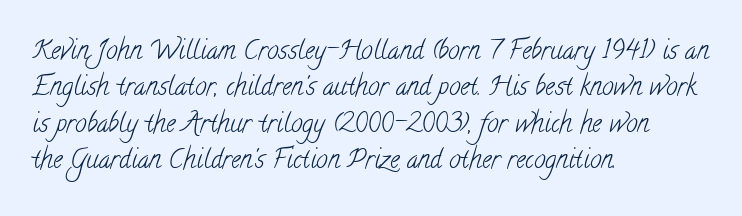
Each line starts at the same left margin while the right side varies. Regarding leading, the lines here are spaced in the standard way. No chunkiness to these letters — they're not bold. The face used here is rendered with its standard letterfit.
